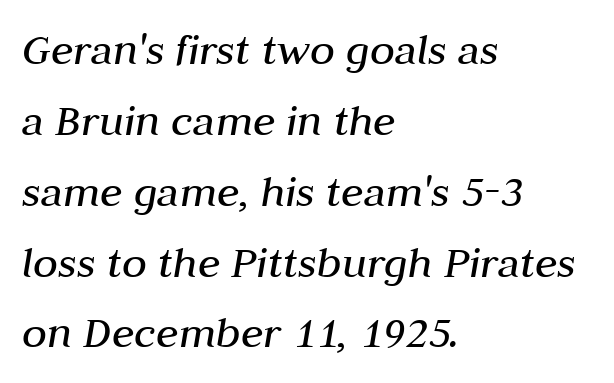
Stroke mass is kept to a normal reading level or below. The axis of the letterforms is tilted away from vertical. The passage shown stacks its lines at a standard gap. Here the designer chose a conventional face with non-uniform glyph widths.
